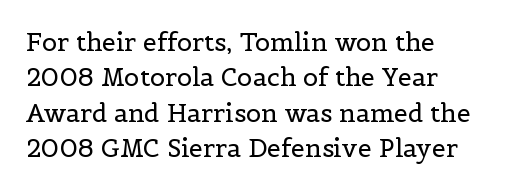
Q: Is the text bold? A: No.
Q: Is the text italic (slanted)? A: No, it is upright.
Q: Is the text underlined? A: No.
Q: How is the paragraph aligned? A: Left-aligned.
Q: Is the spacing between letters normal or unusually wide? A: Normal.
Q: Is the spacing between lines tight, normal or loose? A: Normal.
